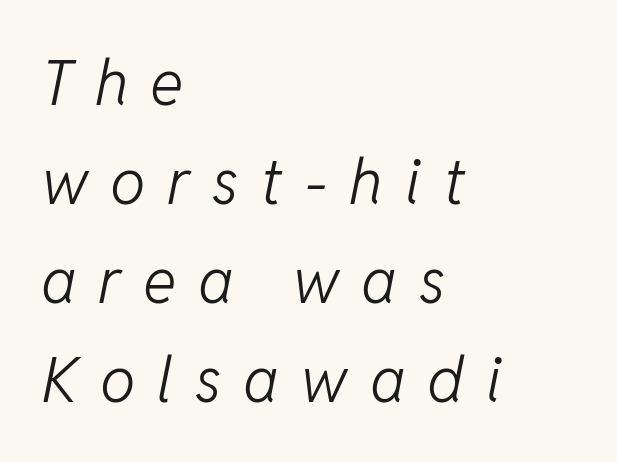
Q: Is the text bold? A: No.
Q: Is the text italic (slanted)? A: Yes, it leans right by about 11 degrees.
Q: Is the text underlined? A: No.
Q: How is the paragraph aligned? A: Left-aligned.
Q: Is the spacing between letters normal or unusually wide? A: Unusually wide.
Q: Is the spacing between lines tight, normal or loose? A: Normal.
Q: Width (condensed, normal, or wide)? A: Normal.
Q: Stroke contrast? A: Low.
Q: x-height? A: Medium.
Q: Monospaced? A: No.
